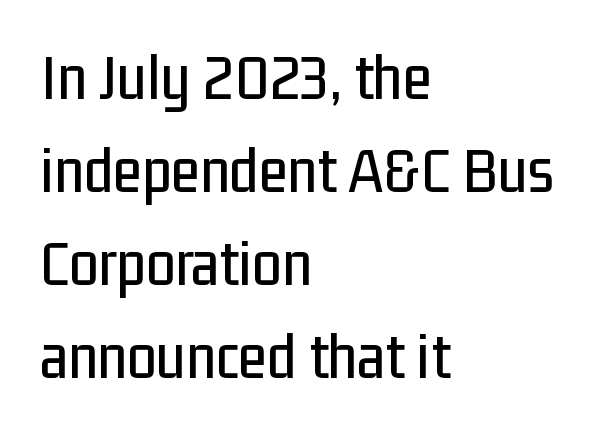
{"serif": "no", "italic": "no", "width": "condensed", "stroke_contrast": "low", "x_height": "medium", "monospaced": "no", "underline": "no", "align": "left", "line_spacing": "normal", "line_spacing_ratio": 1.41, "letter_spacing": "normal", "letter_spacing_em": 0.0, "glyph_px": 66}
